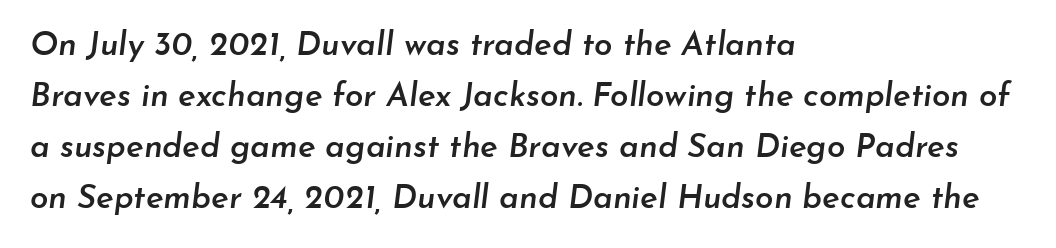
{"italic": "yes", "lean": "right", "slant_degrees": 7, "bold": "semi", "weight": "semibold", "width": "normal", "stroke_contrast": "low", "x_height": "small", "monospaced": "no", "underline": "no", "align": "left", "line_spacing": "normal", "line_spacing_ratio": 1.55, "letter_spacing": "normal", "letter_spacing_em": 0.0, "glyph_px": 33}
